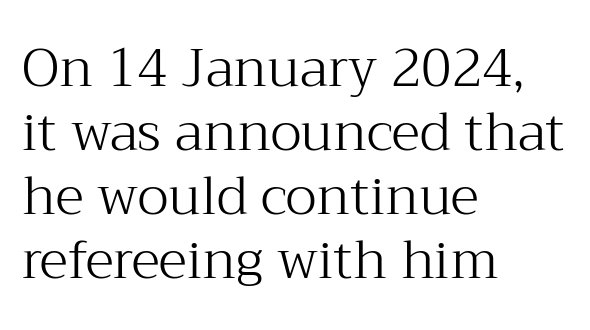
{"serif": "yes", "italic": "no", "bold": "no", "weight": "light", "width": "normal", "stroke_contrast": "medium", "x_height": "medium", "monospaced": "no", "underline": "no", "align": "left", "line_spacing_ratio": 1.21, "letter_spacing": "normal", "letter_spacing_em": 0.0, "glyph_px": 53}
